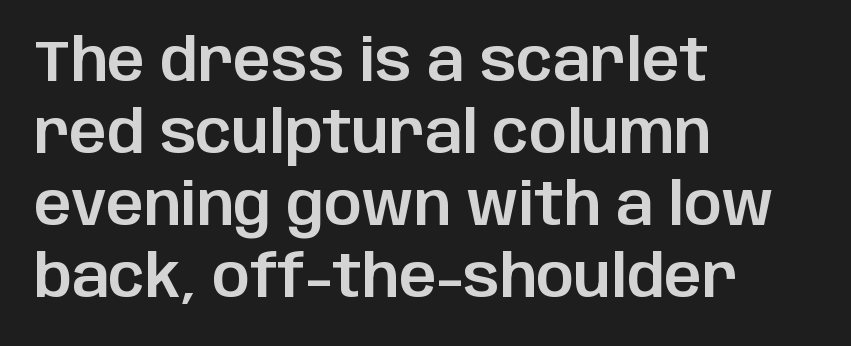
Q: Is the text italic (slanted)? A: No, it is upright.
Q: Is the typeface a serif or a sans-serif typeface? A: Sans-serif.
Q: Is the text underlined? A: No.
Q: How is the paragraph aligned? A: Left-aligned.
Q: Is the spacing between letters normal or unusually wide? A: Normal.
Q: Width (condensed, normal, or wide)? A: Normal.
Q: Stroke contrast? A: Low.
Q: x-height? A: Large.
Q: Monospaced? A: No.
